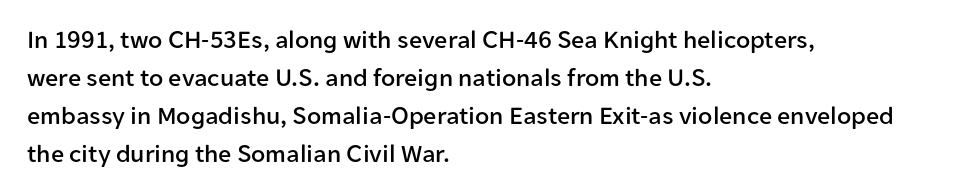
{"italic": "no", "underline": "no", "align": "left", "line_spacing": "normal", "line_spacing_ratio": 1.46, "letter_spacing": "normal", "letter_spacing_em": 0.0, "glyph_px": 26}
